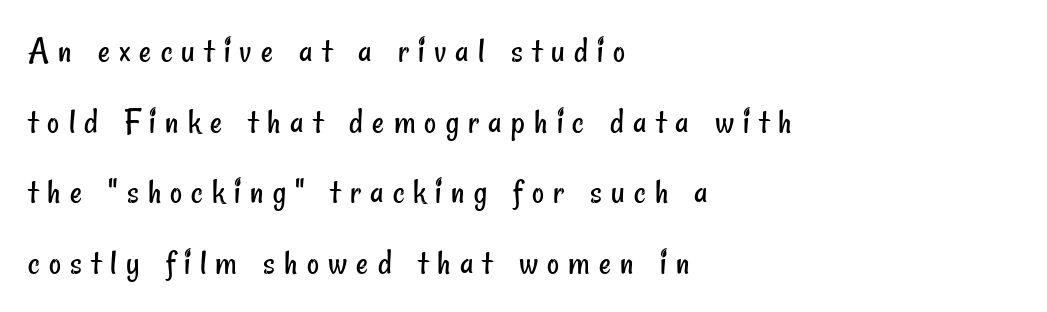
Q: Is the text bold? A: No.
Q: Is the typeface a serif or a sans-serif typeface? A: Sans-serif.
Q: Is the text underlined? A: No.
Q: How is the paragraph aligned? A: Left-aligned.
Q: Is the spacing between letters normal or unusually wide? A: Unusually wide.
Q: Is the spacing between lines tight, normal or loose? A: Loose.
Q: Width (condensed, normal, or wide)? A: Condensed.
Q: Stroke contrast? A: Low.
Q: x-height? A: Small.
Q: Monospaced? A: No.
